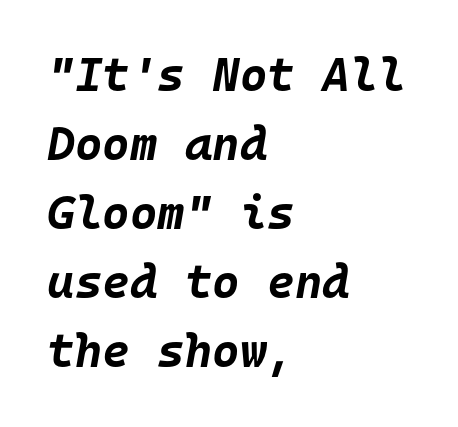
The image shows 47 px bold type, italic (leaning right), monospaced; set left-aligned, normal line spacing (1.47x), normal letter spacing, not underlined; low stroke contrast and a large x-height.
